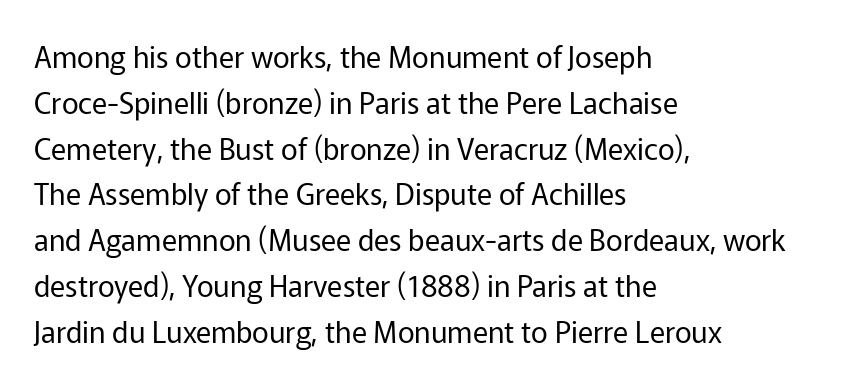
The image shows 29 px regular-weight sans-serif type, upright; set left-aligned, normal line spacing (1.58x), normal letter spacing, not underlined; low stroke contrast and a medium x-height.
